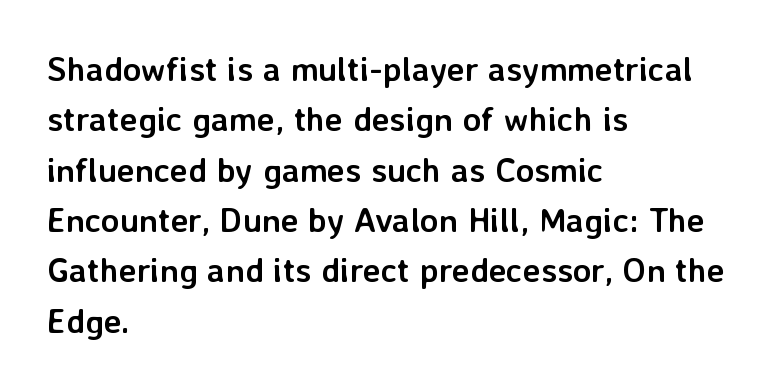
Q: Is the text bold? A: Yes.
Q: Is the text italic (slanted)? A: No, it is upright.
Q: Is the typeface a serif or a sans-serif typeface? A: Sans-serif.
Q: Is the text underlined? A: No.
Q: How is the paragraph aligned? A: Left-aligned.
Q: Is the spacing between letters normal or unusually wide? A: Normal.
Q: Is the spacing between lines tight, normal or loose? A: Normal.
Q: Width (condensed, normal, or wide)? A: Normal.
Q: Stroke contrast? A: Low.
Q: x-height? A: Medium.
Q: Monospaced? A: No.
